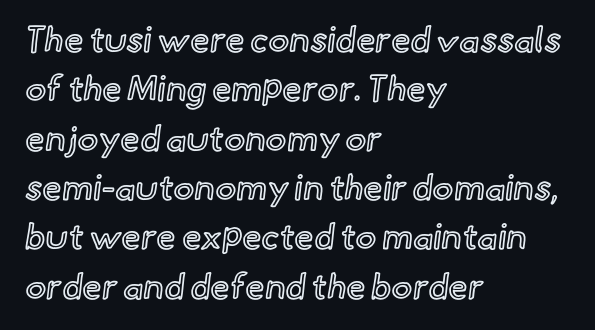
The image shows 35 px text type; set left-aligned, normal line spacing (1.41x), normal letter spacing, not underlined; a small x-height.
